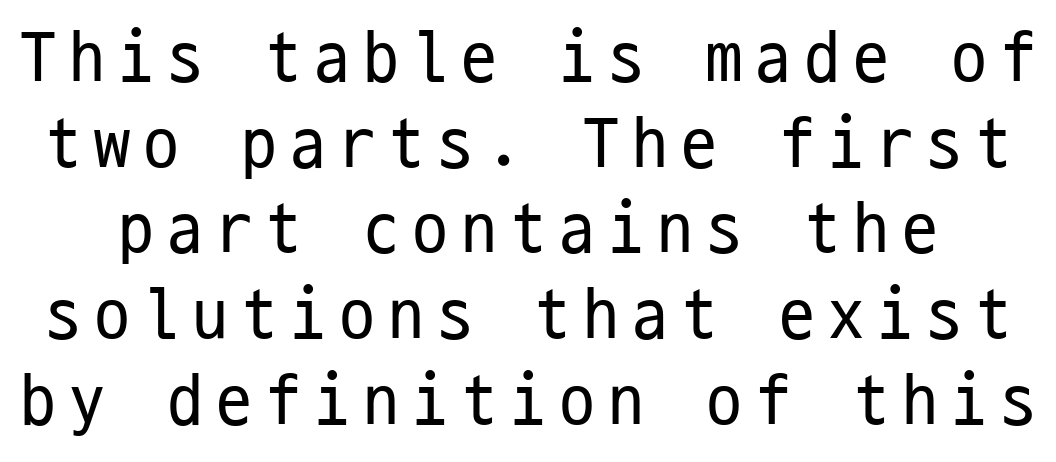
{"serif": "no", "italic": "no", "bold": "no", "weight": "regular", "width": "condensed", "stroke_contrast": "low", "x_height": "medium", "monospaced": "yes", "underline": "no", "line_spacing_ratio": 1.19, "glyph_px": 72}
